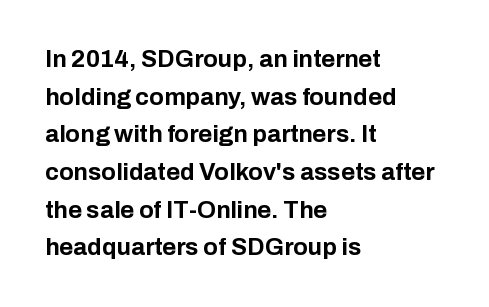
Q: Is the text bold? A: Yes.
Q: Is the text italic (slanted)? A: No, it is upright.
Q: Is the text underlined? A: No.
Q: How is the paragraph aligned? A: Left-aligned.
Q: Is the spacing between letters normal or unusually wide? A: Normal.
Q: Is the spacing between lines tight, normal or loose? A: Normal.
